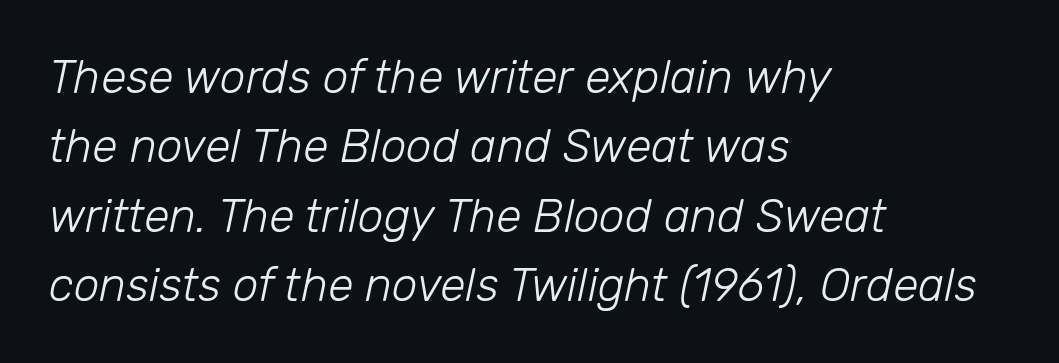
The block of text has a typical density, with ordinary space between rows. Does the copy run flush right? No — it runs flush left. The passage shown has conventional tracking throughout. You can tell it's italic because the verticals aren't actually vertical. Weight: regular or lighter.
